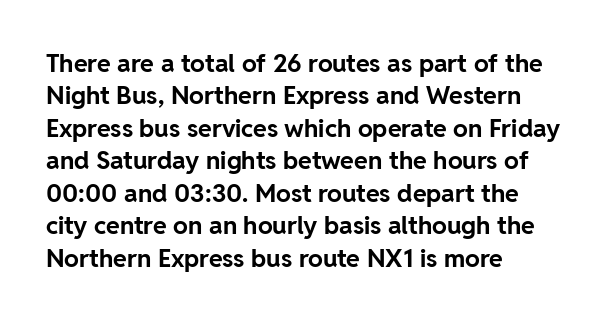
Q: Is the text bold? A: Yes.
Q: Is the text italic (slanted)? A: No, it is upright.
Q: Is the text underlined? A: No.
Q: How is the paragraph aligned? A: Left-aligned.
Q: Is the spacing between letters normal or unusually wide? A: Normal.
Q: Is the spacing between lines tight, normal or loose? A: Normal.
